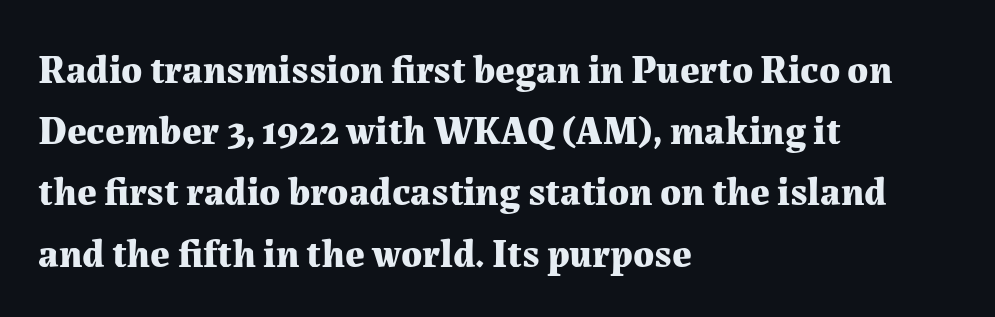
The image shows 39 px bold serif type, upright; set left-aligned, normal line spacing (1.57x), normal letter spacing, not underlined; medium stroke contrast and a medium x-height.
